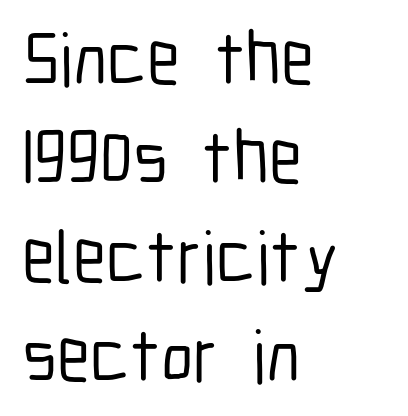
Typographically, this falls in the sans-serif category. Caption: multi-line text, flush left, ragged right. Ordinary non-slanted type is in use. Normally led — the rows are evenly, conventionally spaced.
